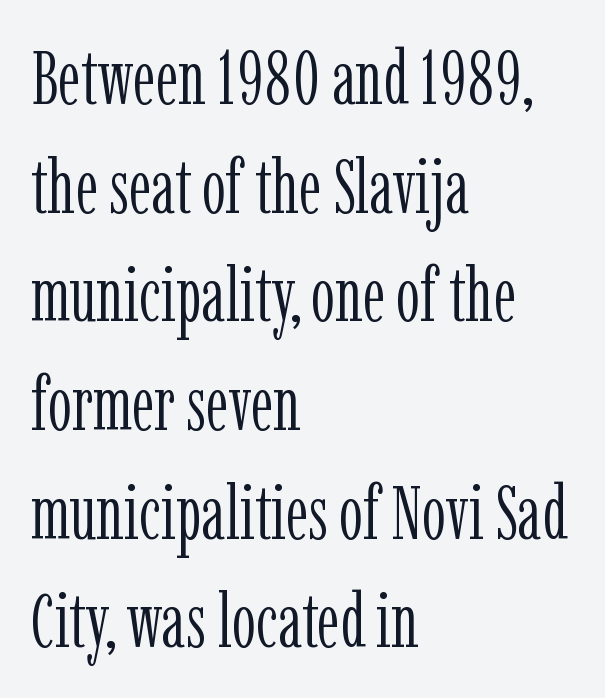
No extra ink here — the face is not bold. What stands out about the letter spacing? Nothing — it is the standard amount. Italic: no, the glyphs are upright roman. Is the block centered? No — it sits flush against the left margin. Proportional: the letters do not fall into vertical columns. The leading is moderate, giving the passage an even texture.
